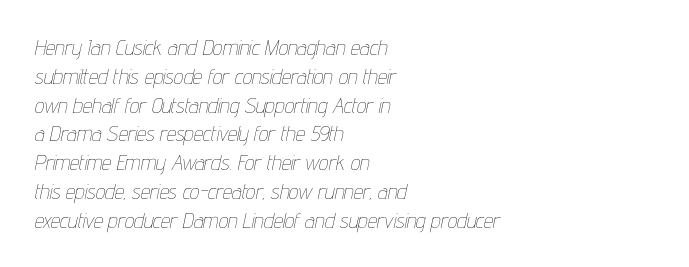
Vertical stems look standard width or narrower in stroke. Descender tails drop into unmarked territory. The leading is moderate, giving the passage an even texture. It's the slanting kind of type. The letters sit at their default tracking, neither squeezed nor spread. Each line starts at the same left margin while the right side varies.
